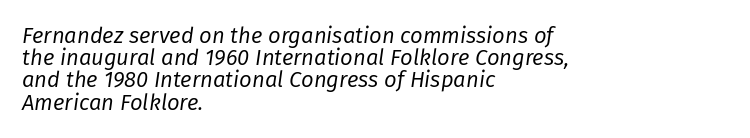
The image shows 22 px text type, italic (leaning right); set left-aligned, tight line spacing (1.01x), normal letter spacing, not underlined.
